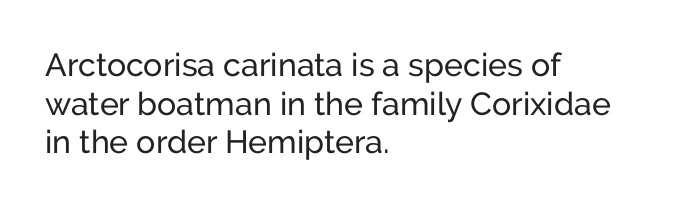
{"serif": "no", "italic": "no", "bold": "no", "weight": "regular", "width": "normal", "stroke_contrast": "low", "x_height": "medium", "monospaced": "no", "underline": "no", "align": "left", "line_spacing_ratio": 1.21, "letter_spacing": "normal", "letter_spacing_em": 0.0, "glyph_px": 32}
